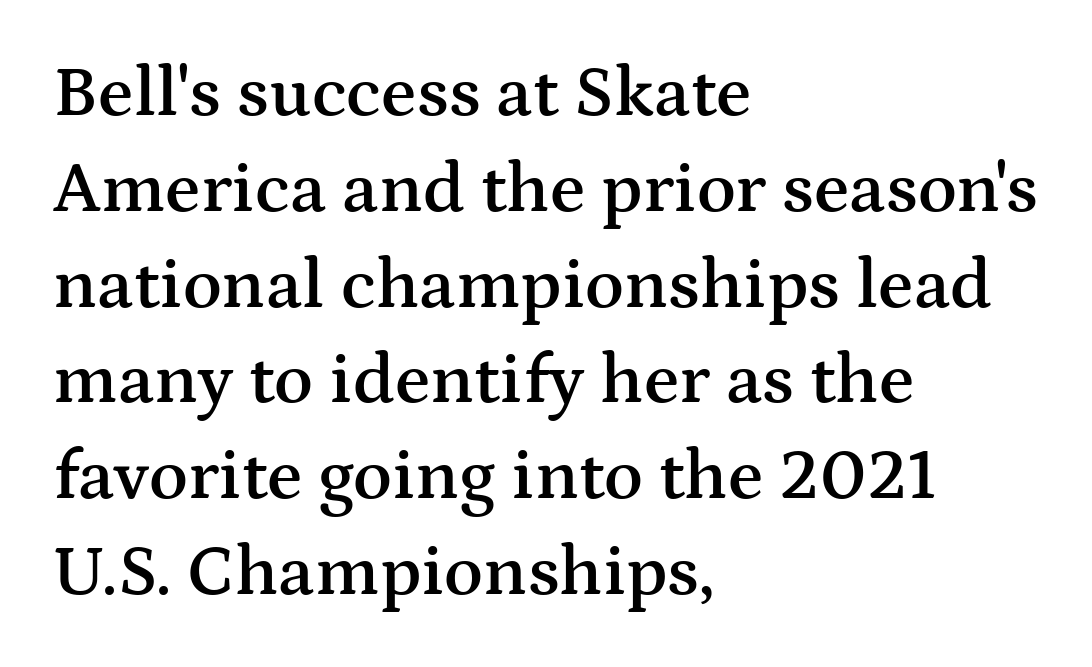
{"serif": "yes", "italic": "no", "bold": "semi", "weight": "semibold", "width": "wide", "stroke_contrast": "medium", "x_height": "medium", "monospaced": "no", "underline": "no", "align": "left", "line_spacing": "normal", "line_spacing_ratio": 1.33, "letter_spacing": "normal", "letter_spacing_em": 0.0, "glyph_px": 72}
